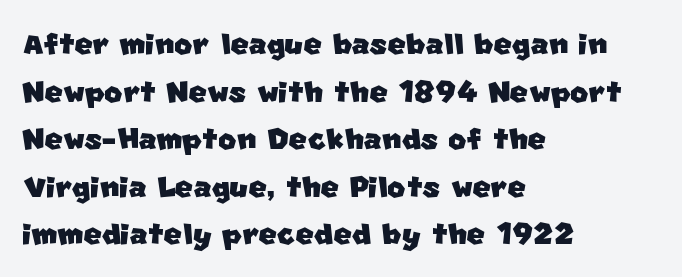
{"serif": "no", "width": "normal", "stroke_contrast": "low", "x_height": "large", "monospaced": "no", "underline": "no", "align": "left", "line_spacing_ratio": 1.22, "letter_spacing": "normal", "letter_spacing_em": 0.0, "glyph_px": 39}
